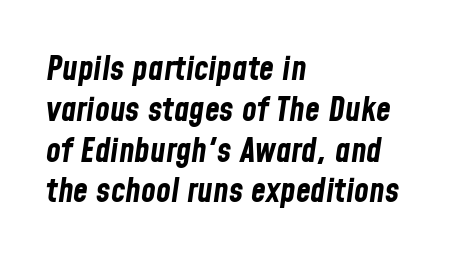
Stroke thickness is high; the sample reads as a true bold. Glance below the letters and you will spot only blank space. A typesetter would call this zero additional tracking. Which margin do the lines hug? The left one — the right edge is uneven. Observe the lean: these are italic letterforms.
